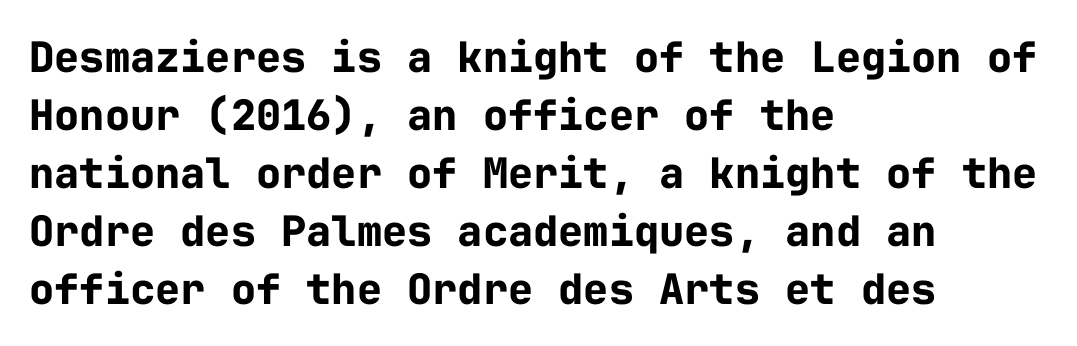
Q: Is the text bold? A: Yes.
Q: Is the text italic (slanted)? A: No, it is upright.
Q: Is the typeface a serif or a sans-serif typeface? A: Sans-serif.
Q: Is the text underlined? A: No.
Q: How is the paragraph aligned? A: Left-aligned.
Q: Is the spacing between letters normal or unusually wide? A: Normal.
Q: Is the spacing between lines tight, normal or loose? A: Normal.
Q: Width (condensed, normal, or wide)? A: Normal.
Q: Stroke contrast? A: Low.
Q: x-height? A: Medium.
Q: Monospaced? A: Yes.
